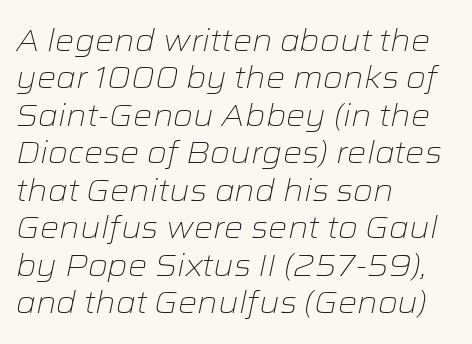
The image shows 30 px light, wide type, italic (leaning right); set left-aligned, normal line spacing (1.25x), normal letter spacing, not underlined; low stroke contrast and a medium x-height.
